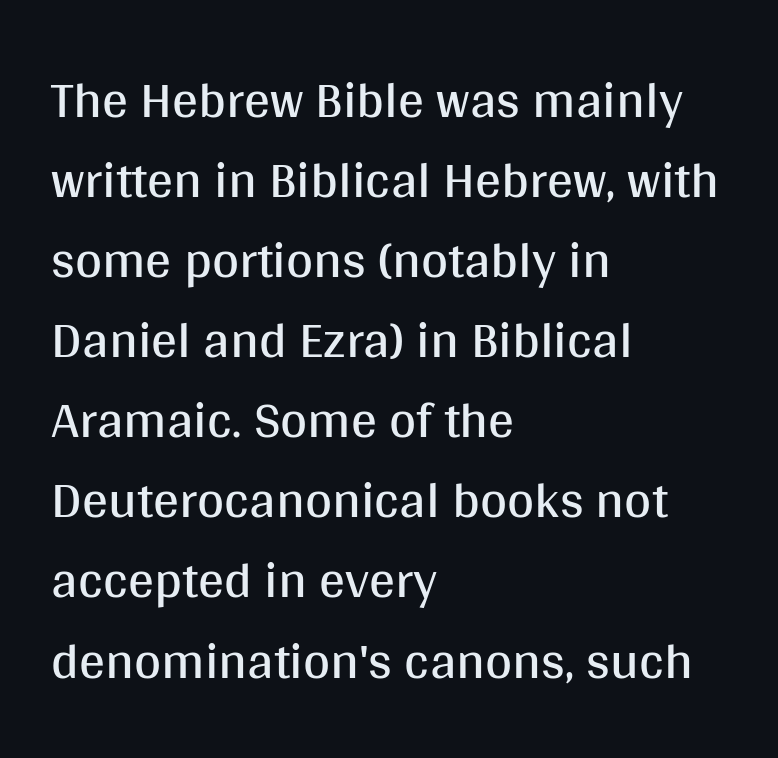
Q: Is the text bold? A: No.
Q: Is the text italic (slanted)? A: No, it is upright.
Q: Is the typeface a serif or a sans-serif typeface? A: Sans-serif.
Q: Is the text underlined? A: No.
Q: How is the paragraph aligned? A: Left-aligned.
Q: Is the spacing between letters normal or unusually wide? A: Normal.
Q: Is the spacing between lines tight, normal or loose? A: Normal.
Q: Width (condensed, normal, or wide)? A: Normal.
Q: Stroke contrast? A: Medium.
Q: x-height? A: Large.
Q: Monospaced? A: No.
